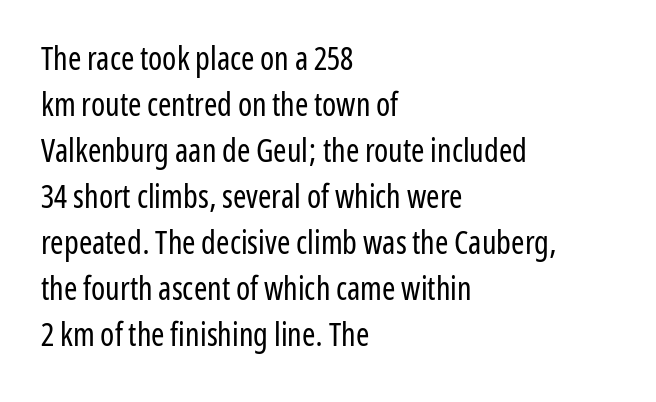
{"serif": "no", "italic": "no", "bold": "no", "weight": "regular", "width": "condensed", "stroke_contrast": "low", "x_height": "medium", "monospaced": "no", "underline": "no", "align": "left", "line_spacing": "normal", "line_spacing_ratio": 1.44, "letter_spacing": "normal", "letter_spacing_em": 0.0, "glyph_px": 32}
